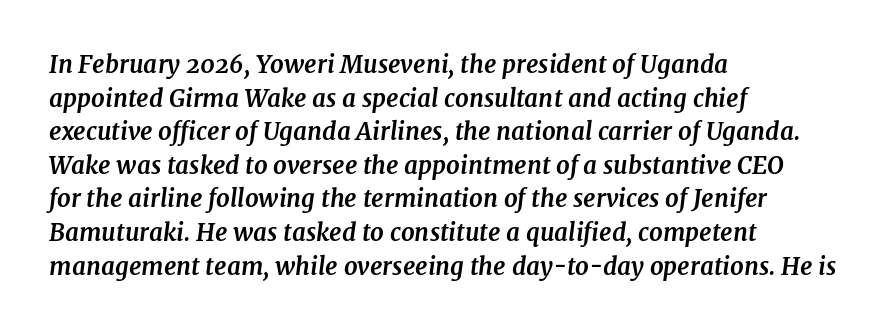
{"italic": "yes", "lean": "right", "slant_degrees": 7, "bold": "yes", "underline": "no", "align": "left", "line_spacing": "normal", "line_spacing_ratio": 1.4, "letter_spacing": "normal", "letter_spacing_em": 0.0, "glyph_px": 24}
